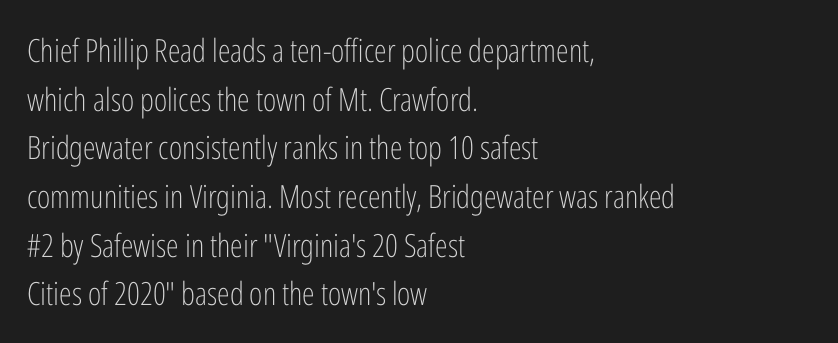
Q: Is the text bold? A: No.
Q: Is the text italic (slanted)? A: No, it is upright.
Q: Is the typeface a serif or a sans-serif typeface? A: Sans-serif.
Q: Is the text underlined? A: No.
Q: How is the paragraph aligned? A: Left-aligned.
Q: Is the spacing between letters normal or unusually wide? A: Normal.
Q: Is the spacing between lines tight, normal or loose? A: Normal.
Q: Width (condensed, normal, or wide)? A: Condensed.
Q: Stroke contrast? A: Low.
Q: x-height? A: Medium.
Q: Monospaced? A: No.
